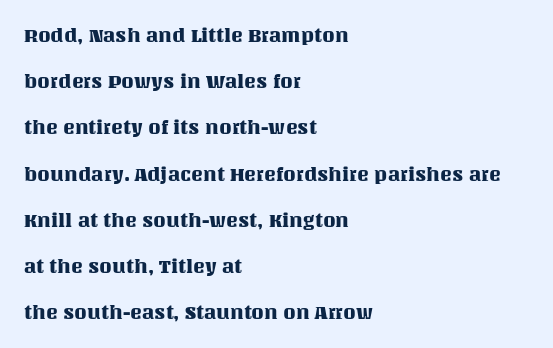
Caption: multi-line text, flush left, ragged right. What stands out about the letter spacing? Nothing — it is the standard amount. Rendered with straight, roman letterforms. Successive baselines arrive slowly, with a big drop between each.
